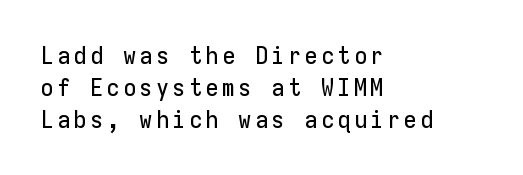
Q: Is the text italic (slanted)? A: No, it is upright.
Q: Is the text underlined? A: No.
Q: How is the paragraph aligned? A: Left-aligned.
Q: Is the spacing between lines tight, normal or loose? A: Normal.
